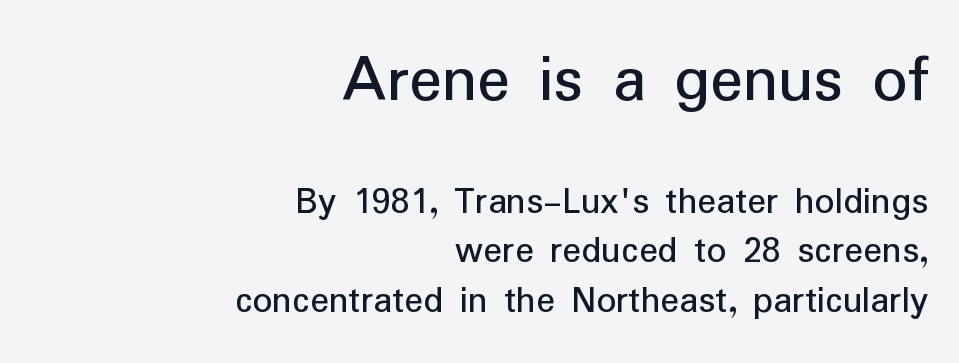
Q: Is the text bold? A: No.
Q: Is the text italic (slanted)? A: No, it is upright.
Q: Is the typeface a serif or a sans-serif typeface? A: Sans-serif.
Q: Is the text underlined? A: No.
Q: How is the paragraph aligned? A: Right-aligned.
Q: Is the spacing between letters normal or unusually wide? A: Normal.
Q: Is the spacing between lines tight, normal or loose? A: Normal.
Q: Which block of text is set in a larger size, the first (top) or the second (bottom)? A: The first (top) one.
Q: Width (condensed, normal, or wide)? A: Normal.
Q: Stroke contrast? A: Low.
Q: x-height? A: Medium.
Q: Monospaced? A: No.
